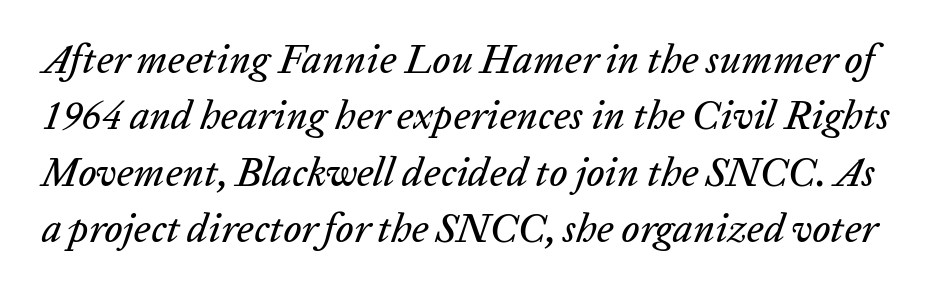
The image shows 40 px text type, italic (leaning right); set normal line spacing (1.41x), normal letter spacing, not underlined; low stroke contrast and a medium x-height.
